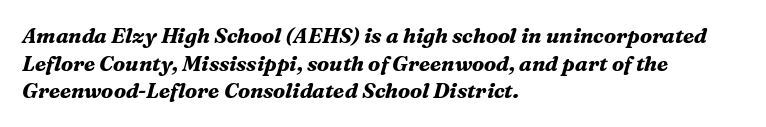
The face used here has a pronounced slope to its letters. Casual observation: everything's shoved over to the left. Rule under the text: the space is simply empty. Vertical spacing — default. In terms of weight, the rendering is a true, heavy bold.
